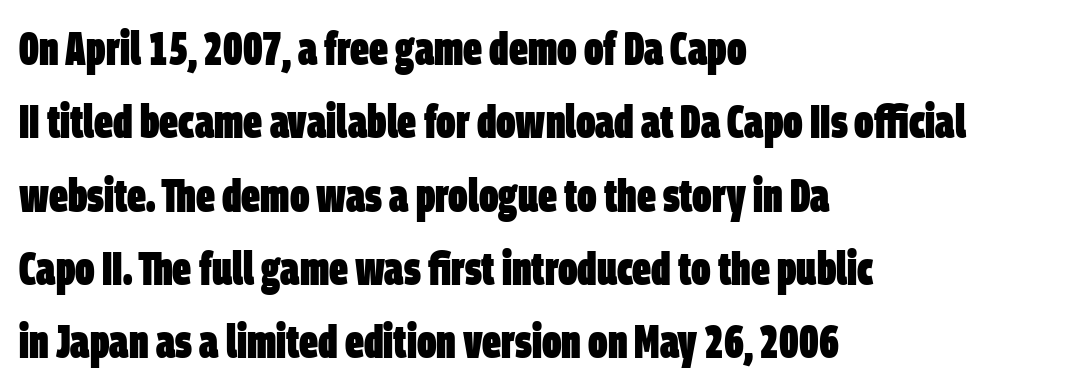
The image shows 47 px heavy, condensed sans-serif type; set left-aligned, normal line spacing (1.56x), normal letter spacing, not underlined; low stroke contrast and a large x-height.
